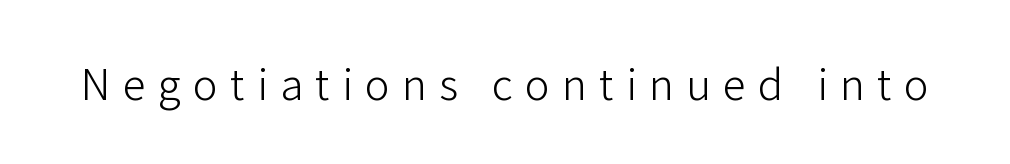
The image shows 42 px light sans-serif type, upright; set unusually wide letter spacing (+0.29 em), not underlined; low stroke contrast and a medium x-height.
